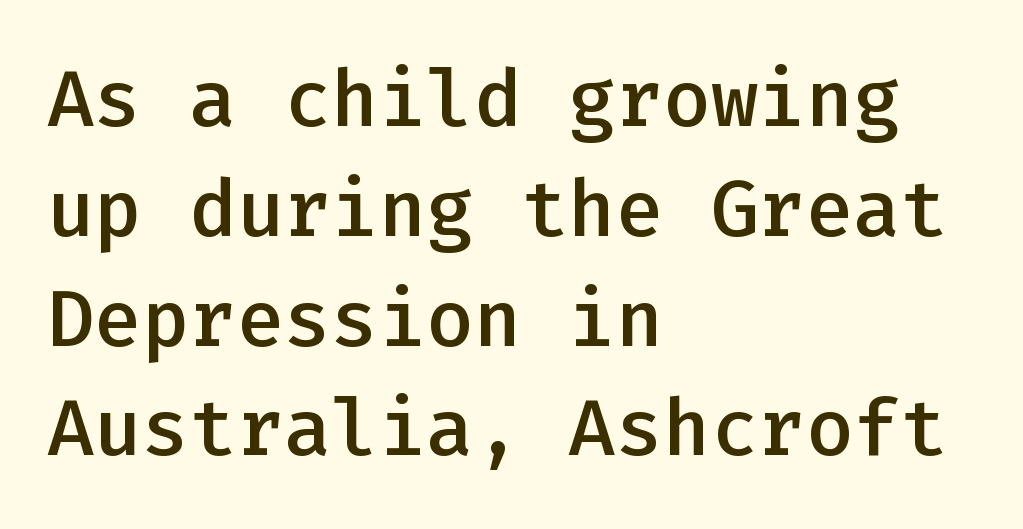
Look at the stroke-to-counter ratio: somewhat heavy, a semibold. Here the designer chose a console-style face with uniform glyph widths. Summary of vertical rhythm: regular, with standard interline spacing. Just letters on the line, the space beneath them empty. Every character sits straight up, as roman type does. The paragraph shown leans on its left margin.
